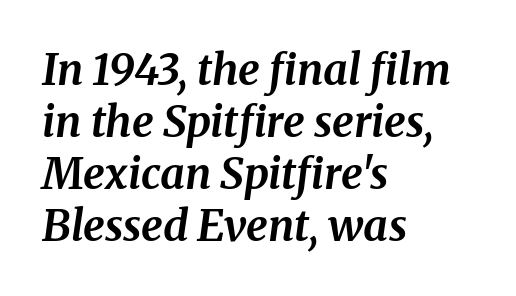
Notice how the stems are inclined rather than vertical — that's the hallmark of italics. The paragraph has a hard left edge and a soft right edge. A full-strength bold gives these letters their thick strokes. The space directly below the letters is spotless.
